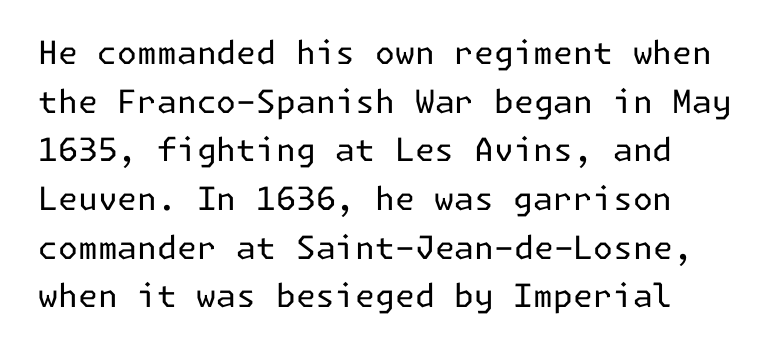
{"serif": "no", "italic": "no", "bold": "no", "weight": "regular", "width": "normal", "stroke_contrast": "low", "x_height": "medium", "underline": "no", "line_spacing": "normal", "line_spacing_ratio": 1.52, "letter_spacing": "normal", "letter_spacing_em": 0.0, "glyph_px": 32}
